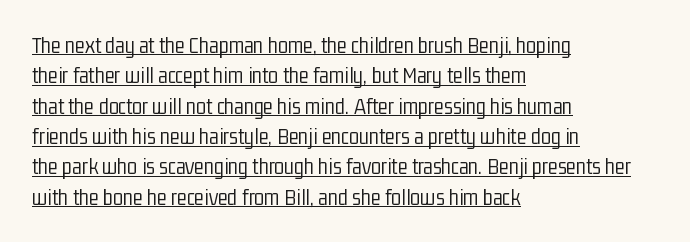
The image shows 23 px text type, upright; set left-aligned, normal line spacing (1.32x), normal letter spacing, underlined.
